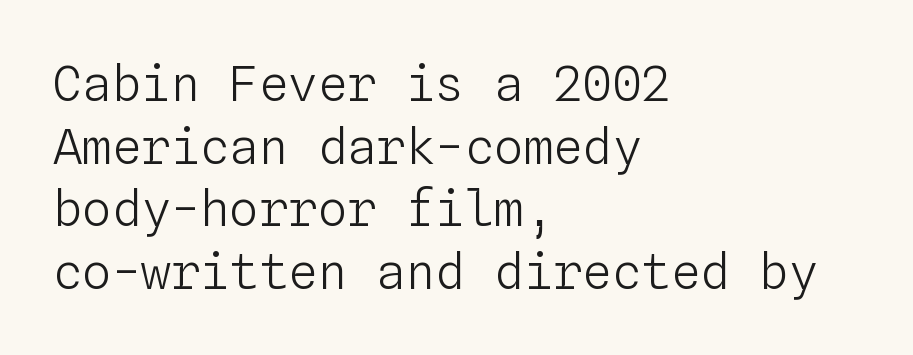
Q: Is the text bold? A: No.
Q: Is the text italic (slanted)? A: No, it is upright.
Q: Is the text underlined? A: No.
Q: How is the paragraph aligned? A: Left-aligned.
Q: Is the spacing between letters normal or unusually wide? A: Normal.
Q: Is the spacing between lines tight, normal or loose? A: Normal.
Q: Width (condensed, normal, or wide)? A: Normal.
Q: Stroke contrast? A: Low.
Q: x-height? A: Medium.
Q: Monospaced? A: Yes.
